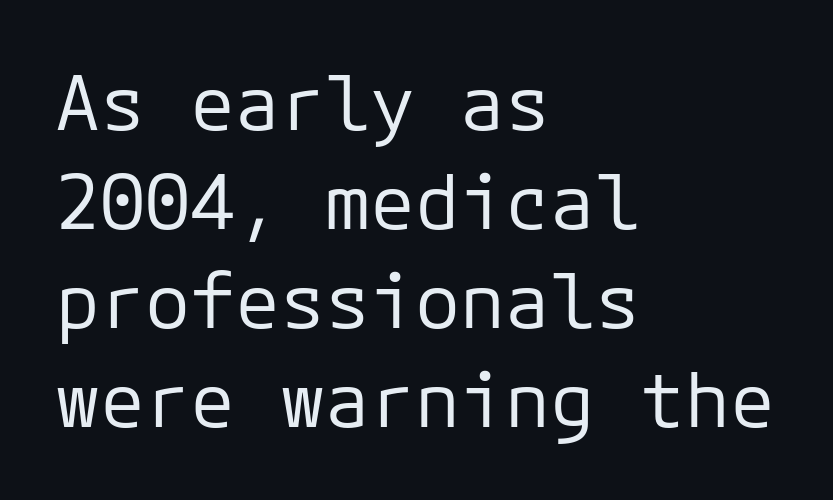
{"serif": "no", "italic": "no", "bold": "no", "weight": "regular", "width": "normal", "stroke_contrast": "low", "x_height": "medium", "monospaced": "yes", "underline": "no", "align": "left", "line_spacing": "normal", "line_spacing_ratio": 1.32, "letter_spacing": "normal", "letter_spacing_em": 0.0, "glyph_px": 75}
